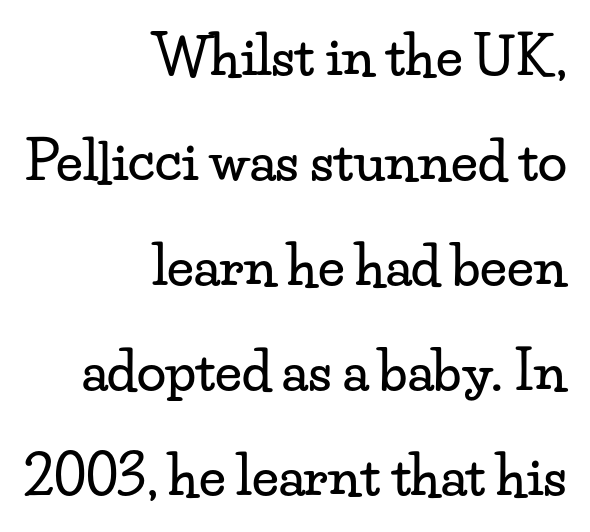
The image shows 53 px wide serif type, upright; set right-aligned, loose line spacing (1.98x), normal letter spacing, not underlined; low stroke contrast and a small x-height.
